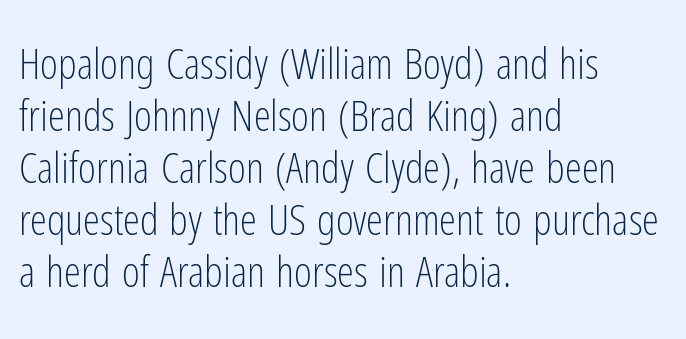
Q: Is the text bold? A: No.
Q: Is the text italic (slanted)? A: No, it is upright.
Q: Is the typeface a serif or a sans-serif typeface? A: Sans-serif.
Q: Is the text underlined? A: No.
Q: How is the paragraph aligned? A: Left-aligned.
Q: Is the spacing between letters normal or unusually wide? A: Normal.
Q: Width (condensed, normal, or wide)? A: Condensed.
Q: Stroke contrast? A: Low.
Q: x-height? A: Medium.
Q: Monospaced? A: No.
